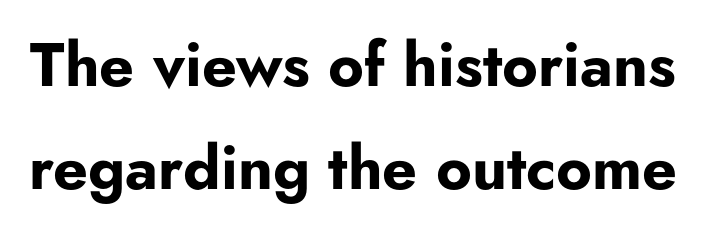
Q: Is the text bold? A: Yes.
Q: Is the text italic (slanted)? A: No, it is upright.
Q: Is the typeface a serif or a sans-serif typeface? A: Sans-serif.
Q: Is the text underlined? A: No.
Q: Is the spacing between letters normal or unusually wide? A: Normal.
Q: Is the spacing between lines tight, normal or loose? A: Normal.
Q: Width (condensed, normal, or wide)? A: Normal.
Q: Stroke contrast? A: Low.
Q: x-height? A: Small.
Q: Monospaced? A: No.
